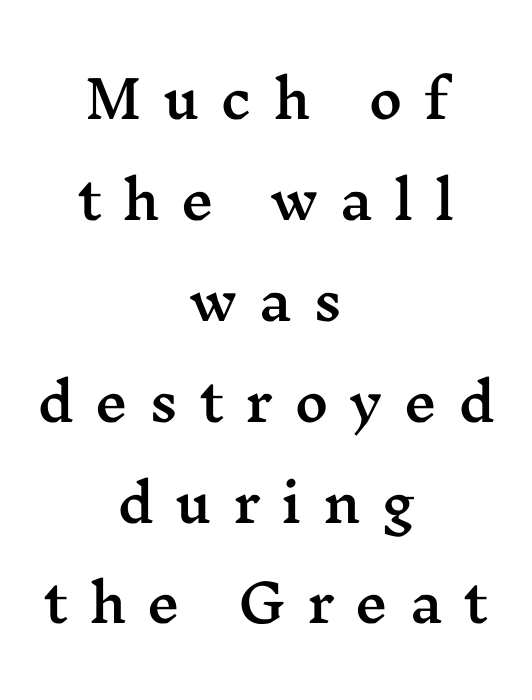
{"serif": "yes", "italic": "no", "width": "wide", "stroke_contrast": "medium", "x_height": "medium", "monospaced": "no", "underline": "no", "align": "center", "line_spacing": "loose", "line_spacing_ratio": 1.94, "letter_spacing": "wide", "letter_spacing_em": 0.41, "glyph_px": 52}
